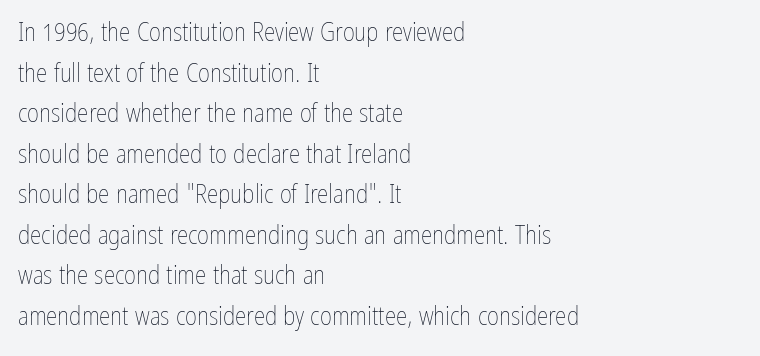
The zone under the glyphs is completely vacant. Letters have the restrained weight of plain body copy at most. Line beginnings align vertically; line endings do not. The gaps between neighbouring characters are ordinary and unremarkable.
